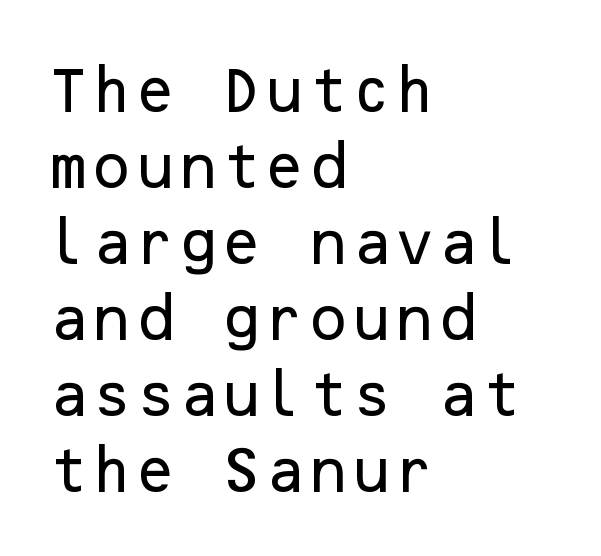
The image shows 50 px sans-serif type, upright; set left-aligned, normal line spacing (1.52x), normal letter spacing, not underlined; low stroke contrast and a medium x-height.
